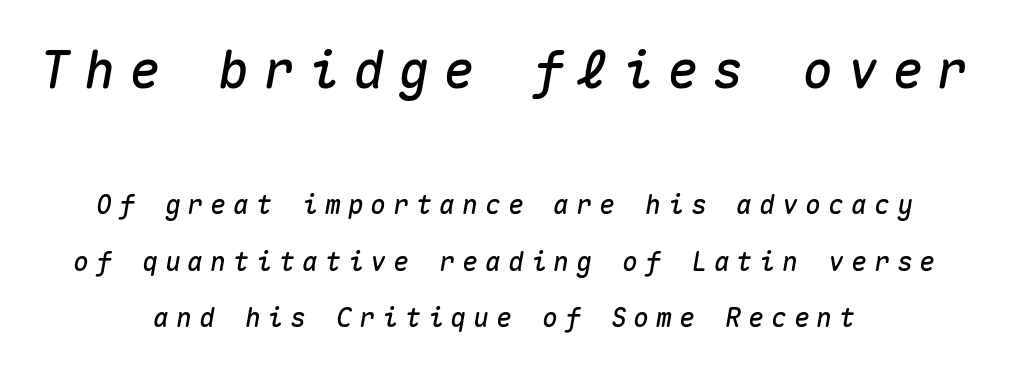
{"italic": "yes", "lean": "right", "slant_degrees": 10, "width": "normal", "stroke_contrast": "medium", "x_height": "medium", "monospaced": "yes", "underline": "no", "align": "center", "line_spacing": "loose", "line_spacing_ratio": 2.18, "letter_spacing": "wide", "letter_spacing_em": 0.28, "larger_block": "first", "size_ratio": 1.96, "glyph_px": 51}
